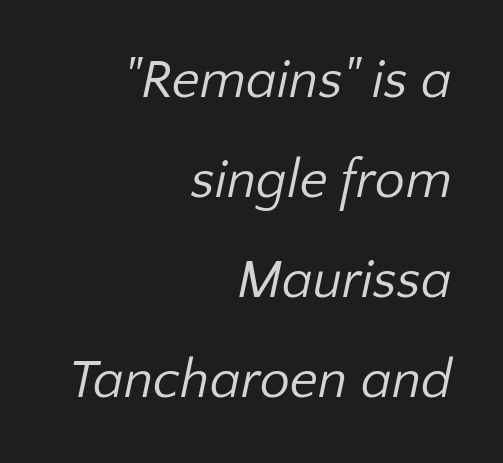
These lines are set flush right with a ragged left edge. The passage shown is not underscored anywhere. The gaps between neighbouring characters are ordinary and unremarkable. The letters advance in unequal steps, a hallmark of proportional type. Think standard paragraph weight, or any step lighter than that. Letterform terminals end flat and unadorned throughout the passage.
